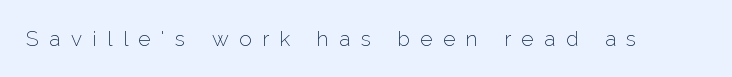
The lettering stays uniformly vertical, giving the passage a roman look. Inter-character spacing is expanded well beyond the font's built-in metrics. No word sits above an underline. Think standard paragraph weight, or any step lighter than that.
